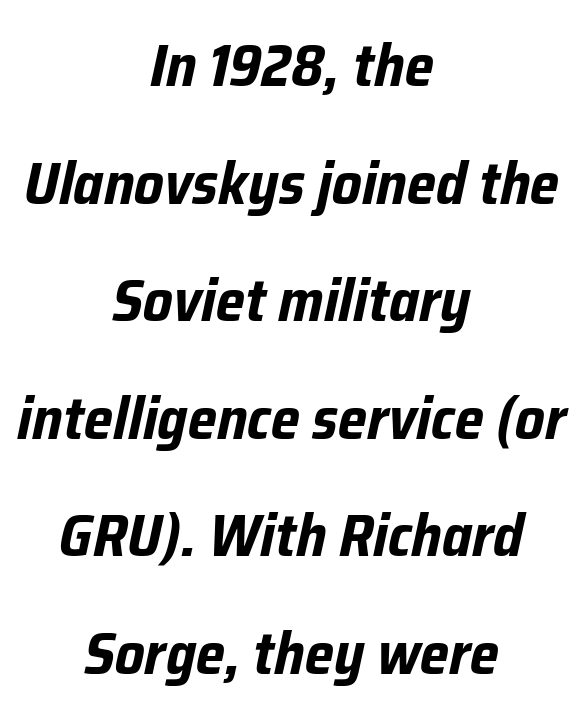
Q: Is the text bold? A: Yes.
Q: Is the text italic (slanted)? A: Yes, it leans right by about 12 degrees.
Q: Is the text underlined? A: No.
Q: How is the paragraph aligned? A: Centered.
Q: Is the spacing between letters normal or unusually wide? A: Normal.
Q: Is the spacing between lines tight, normal or loose? A: Loose.
Q: Width (condensed, normal, or wide)? A: Condensed.
Q: Stroke contrast? A: Low.
Q: x-height? A: Medium.
Q: Monospaced? A: No.
